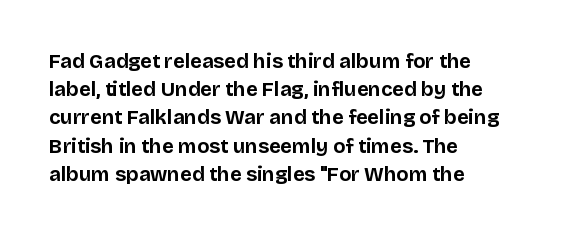
{"italic": "no", "bold": "yes", "underline": "no", "align": "left", "line_spacing": "normal", "line_spacing_ratio": 1.41, "letter_spacing": "normal", "letter_spacing_em": 0.0, "glyph_px": 20}
